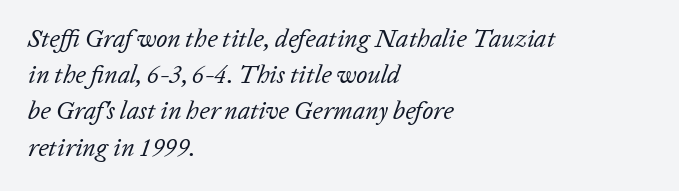
{"italic": "yes", "lean": "right", "slant_degrees": 20, "bold": "no", "underline": "no", "align": "left", "line_spacing": "normal", "line_spacing_ratio": 1.45, "letter_spacing": "normal", "letter_spacing_em": 0.0, "glyph_px": 25}
